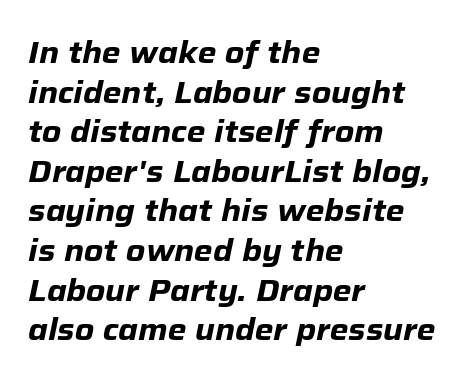
{"italic": "yes", "lean": "right", "slant_degrees": 12, "bold": "yes", "weight": "heavy", "width": "normal", "stroke_contrast": "low", "x_height": "medium", "monospaced": "no", "underline": "no", "align": "left", "line_spacing": "normal", "line_spacing_ratio": 1.32, "letter_spacing": "normal", "letter_spacing_em": 0.0, "glyph_px": 30}
